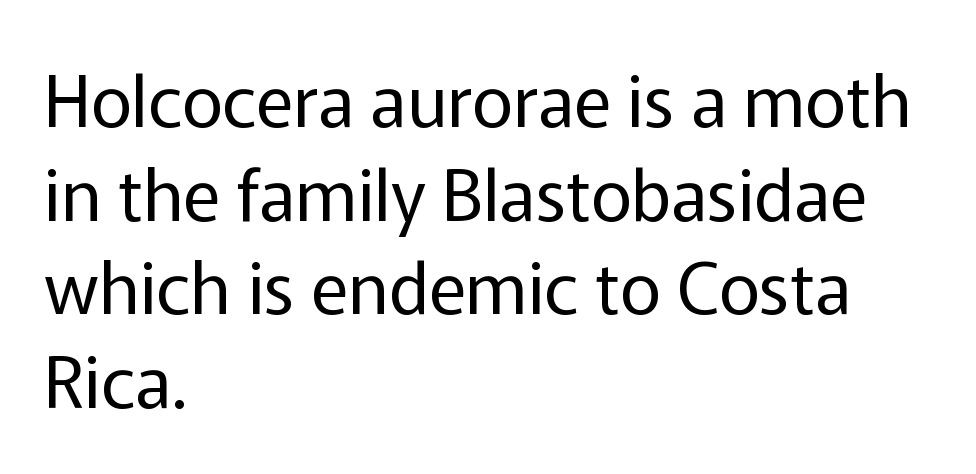
Line beginnings align vertically; line endings do not. A typesetter would call this proportional, since set widths differ per character. This block has exactly the height ordinary leading produces. The baseline area is clear.
